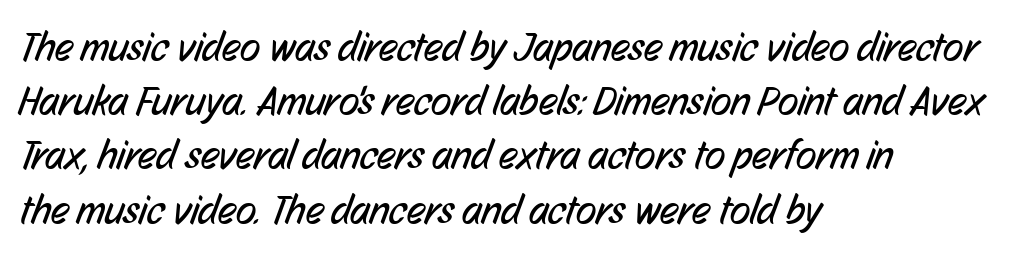
The letterforms sit shoulder to shoulder at normal distance. Spacing verdict: proportional, widths tailored to each character. Regarding serifs, this sample does without them. This rendering uses left alignment, leaving the right contour irregular. No letter is thick-stroked: the sample isn't bold.
